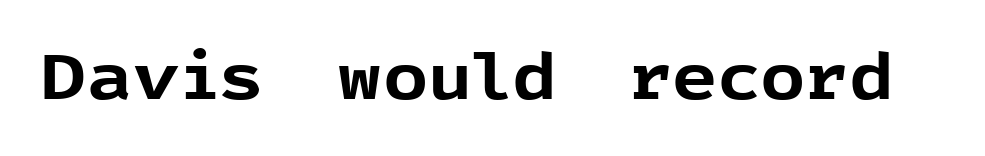
The image shows 63 px bold sans-serif type, upright; set normal letter spacing, not underlined; a medium x-height.
